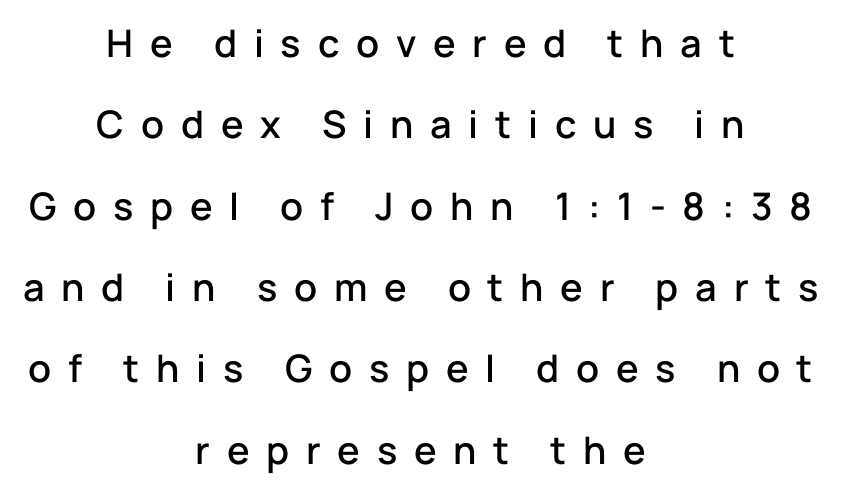
{"serif": "no", "italic": "no", "width": "normal", "stroke_contrast": "low", "x_height": "medium", "monospaced": "no", "underline": "no", "align": "center", "line_spacing": "loose", "line_spacing_ratio": 2.14, "letter_spacing": "wide", "letter_spacing_em": 0.44, "glyph_px": 38}
